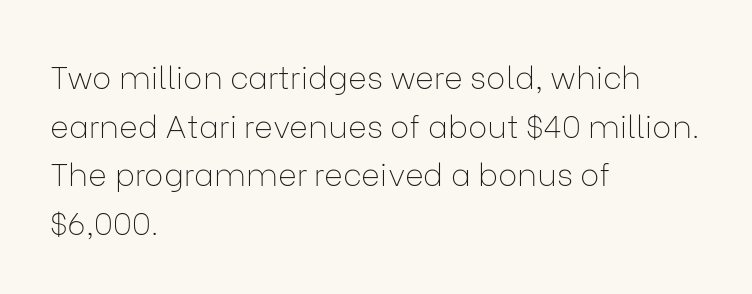
The image shows 32 px thin sans-serif type, upright; set left-aligned, normal line spacing (1.52x), normal letter spacing, not underlined; low stroke contrast and a medium x-height.
